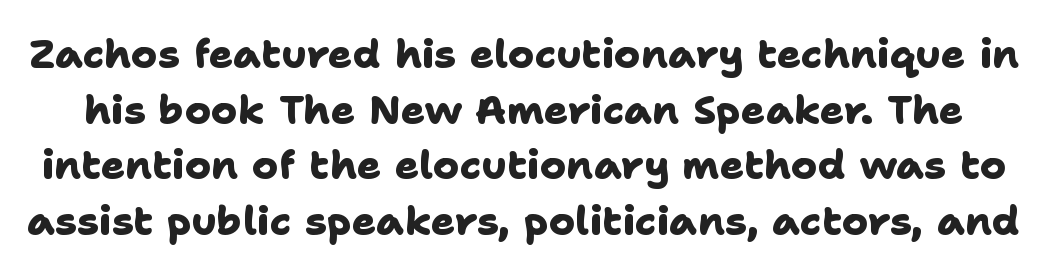
Font category for this specimen: sans-serif. The letters advance in unequal steps, a hallmark of proportional type. Has an underline been added? It has not. Glyph-to-glyph distance matches everyday printed text. Weight check: bold — yes, fully.
